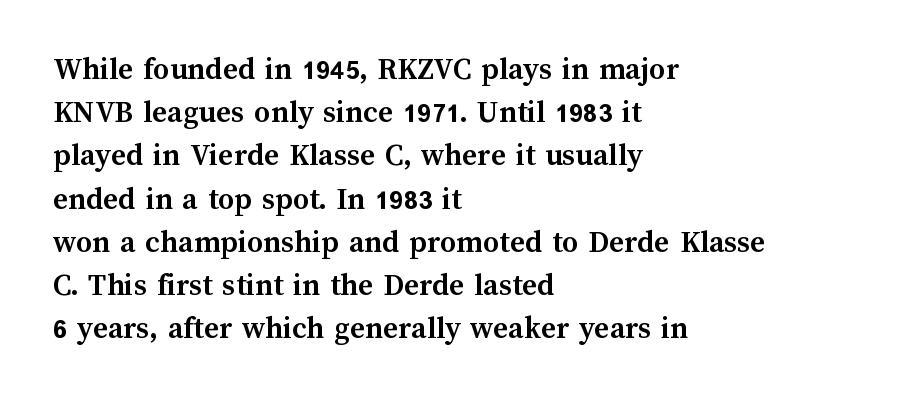
{"italic": "no", "bold": "yes", "weight": "semibold", "width": "normal", "stroke_contrast": "medium", "x_height": "medium", "monospaced": "no", "underline": "no", "align": "left", "line_spacing": "normal", "line_spacing_ratio": 1.35, "letter_spacing": "normal", "letter_spacing_em": 0.0, "glyph_px": 32}
